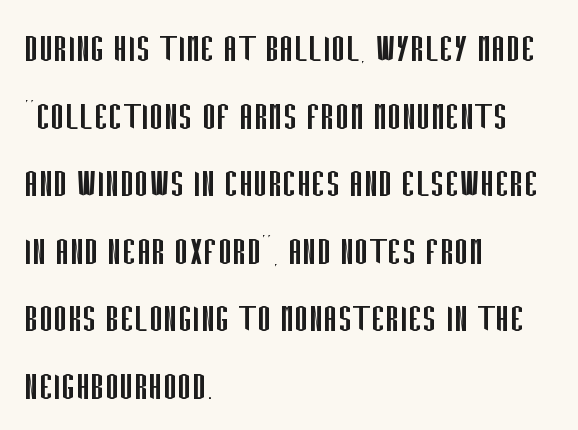
Q: Is the text bold? A: No.
Q: Is the text italic (slanted)? A: No, it is upright.
Q: Is the typeface a serif or a sans-serif typeface? A: Sans-serif.
Q: Is the text underlined? A: No.
Q: How is the paragraph aligned? A: Left-aligned.
Q: Is the spacing between letters normal or unusually wide? A: Normal.
Q: Is the spacing between lines tight, normal or loose? A: Normal.
Q: Width (condensed, normal, or wide)? A: Condensed.
Q: Stroke contrast? A: Low.
Q: x-height? A: Large.
Q: Monospaced? A: No.
